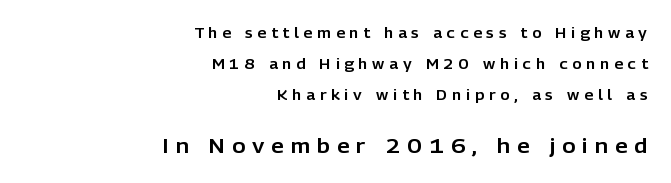
The vertical gap from one line to the next is large. Vertical strokes here are truly vertical. Bare-footed words on every line. Compare the two chunks: the lower has the greater cap height.
